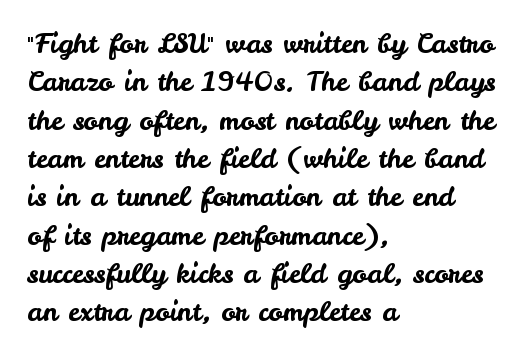
The image shows 27 px text type; set left-aligned, normal line spacing (1.42x), normal letter spacing, not underlined.
